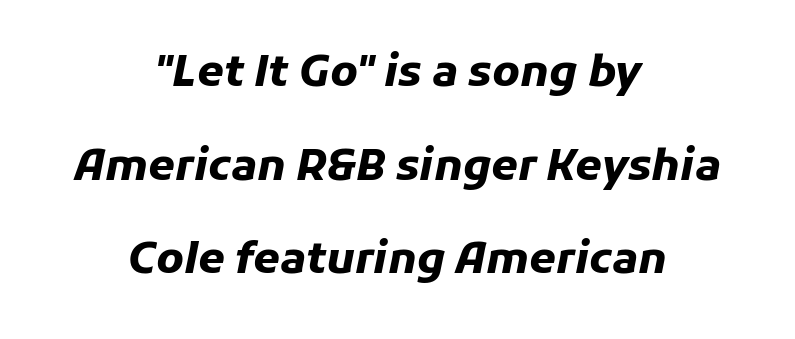
Quick note: italic. Horizontal bands of white between lines are thick stripes. Spacing verdict: proportional, widths tailored to each character. Heavy-handed strokes throughout: this text is bold. Line starts and ends both wander, symmetrically. You could call the tracking neutral — neither tight nor loose.
